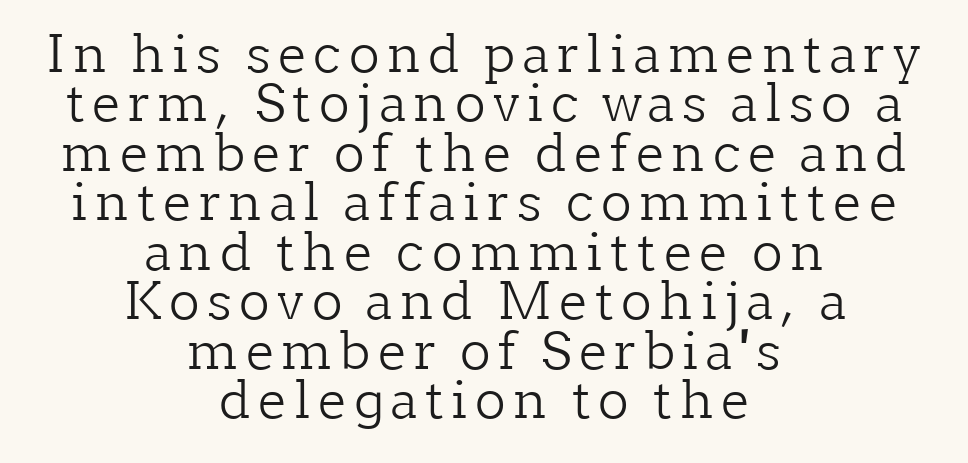
Compared with typical paragraphs, the rows here are closer together. Reading down the block, each line starts at a different indent, mirrored at its end. Spacing verdict: proportional, widths tailored to each character. Is the stroke heavy? The answer is a plain regular-or-lighter.
